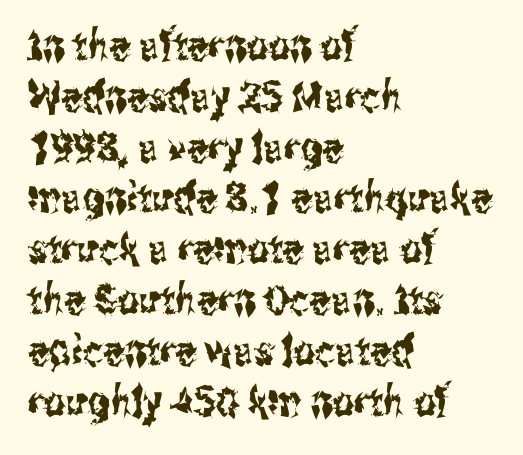
{"serif": "no", "italic": "no", "width": "condensed", "stroke_contrast": "medium", "x_height": "medium", "monospaced": "no", "underline": "no", "align": "left", "line_spacing_ratio": 1.21, "letter_spacing": "normal", "letter_spacing_em": 0.0, "glyph_px": 42}
